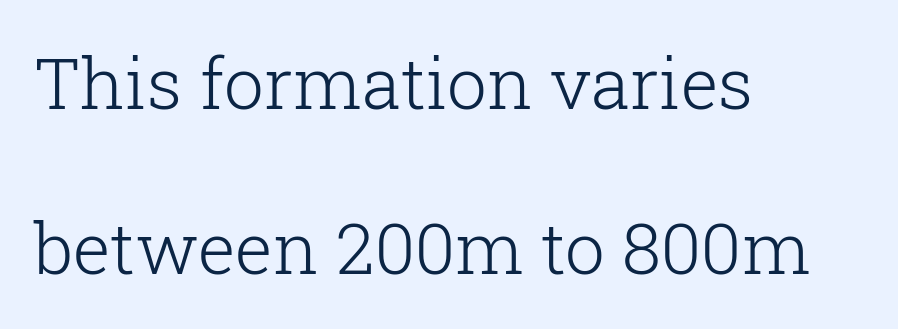
{"serif": "yes", "italic": "no", "bold": "no", "weight": "light", "width": "normal", "stroke_contrast": "low", "x_height": "medium", "monospaced": "no", "underline": "no", "align": "left", "line_spacing": "loose", "line_spacing_ratio": 2.33, "letter_spacing": "normal", "letter_spacing_em": 0.0, "glyph_px": 71}
